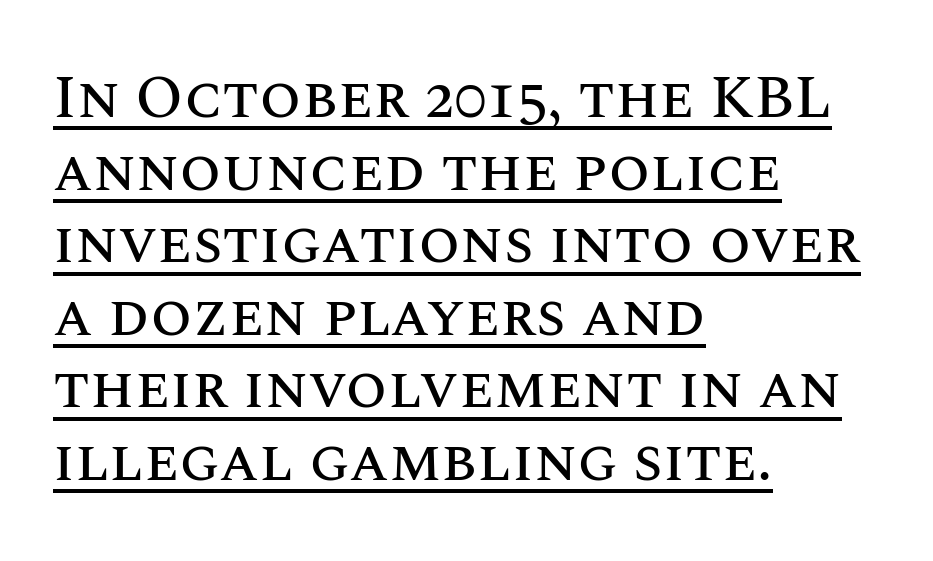
{"italic": "no", "width": "normal", "stroke_contrast": "medium", "x_height": "large", "monospaced": "no", "underline": "yes", "align": "left", "line_spacing_ratio": 1.21, "letter_spacing": "normal", "letter_spacing_em": 0.0, "glyph_px": 60}
